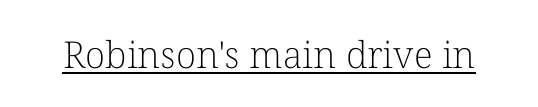
{"serif": "yes", "italic": "no", "bold": "no", "weight": "light", "width": "normal", "stroke_contrast": "low", "x_height": "medium", "monospaced": "no", "underline": "yes", "letter_spacing": "normal", "letter_spacing_em": 0.0, "glyph_px": 37}
